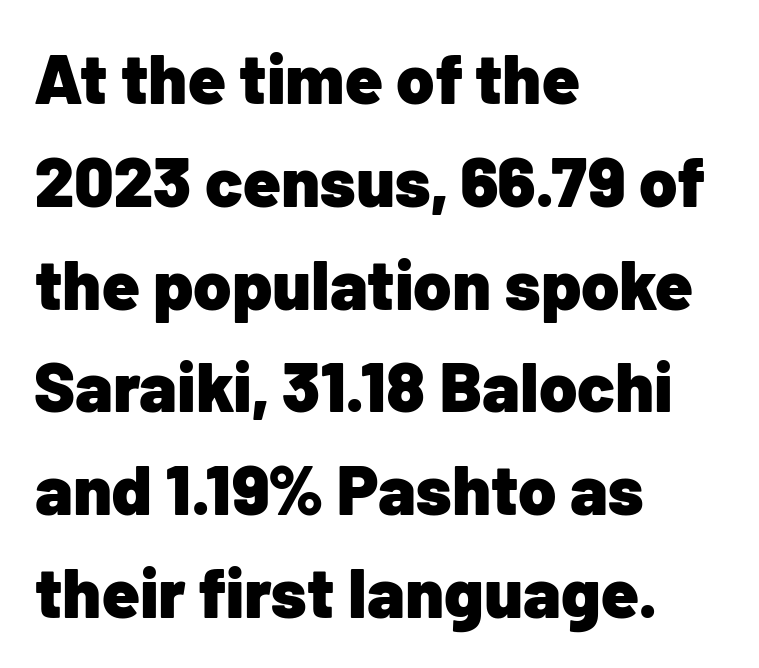
The face used here is proportionally spaced, like ordinary book or web type. Each row of text sits above clean, open space. This rendering leaves character spacing at its baseline value. The paragraph has a hard left edge and a soft right edge. Each new line begins a customary step beneath the previous one.
